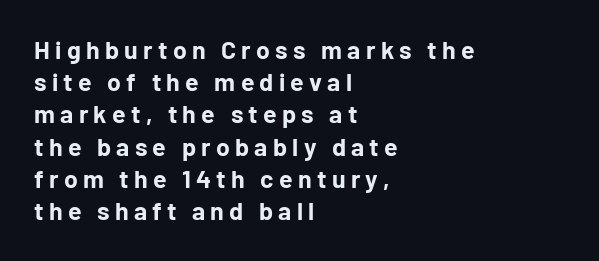
This is roman type, the default non-slanted kind. The block of text has a typical density, with ordinary space between rows. Layout note: lines flush left. Honestly, the letter spacing is so wide it's the main thing you notice. On the weight axis this lands at bold, roughly 700.
